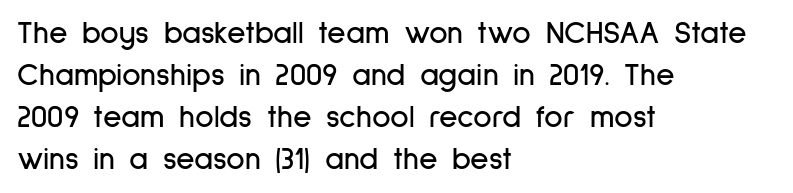
Q: Is the text italic (slanted)? A: No, it is upright.
Q: Is the typeface a serif or a sans-serif typeface? A: Sans-serif.
Q: Is the text underlined? A: No.
Q: How is the paragraph aligned? A: Left-aligned.
Q: Is the spacing between letters normal or unusually wide? A: Normal.
Q: Is the spacing between lines tight, normal or loose? A: Normal.
Q: Width (condensed, normal, or wide)? A: Condensed.
Q: Stroke contrast? A: Low.
Q: x-height? A: Medium.
Q: Monospaced? A: No.
